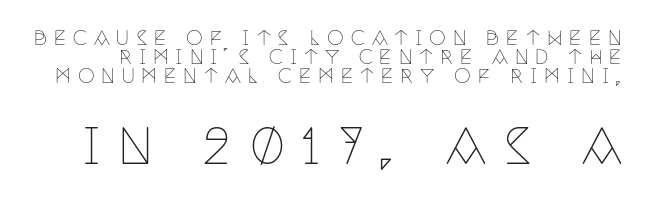
Q: Is the text bold? A: No.
Q: Is the text italic (slanted)? A: No, it is upright.
Q: Is the typeface a serif or a sans-serif typeface? A: Serif.
Q: Is the text underlined? A: No.
Q: Is the spacing between letters normal or unusually wide? A: Unusually wide.
Q: Is the spacing between lines tight, normal or loose? A: Tight.
Q: Which block of text is set in a larger size, the first (top) or the second (bottom)? A: The second (bottom) one.
Q: Width (condensed, normal, or wide)? A: Condensed.
Q: Stroke contrast? A: Low.
Q: x-height? A: Large.
Q: Monospaced? A: No.
